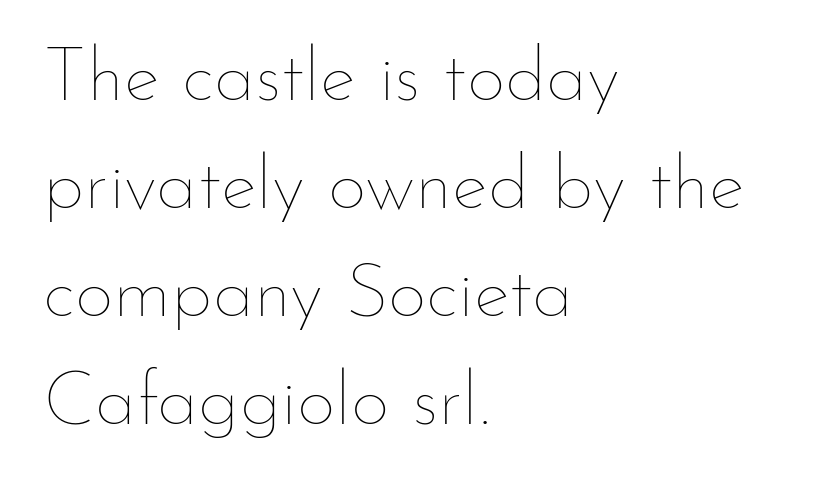
The image shows 76 px thin type, upright; set left-aligned, normal line spacing (1.42x), normal letter spacing, not underlined; low stroke contrast and a small x-height.
